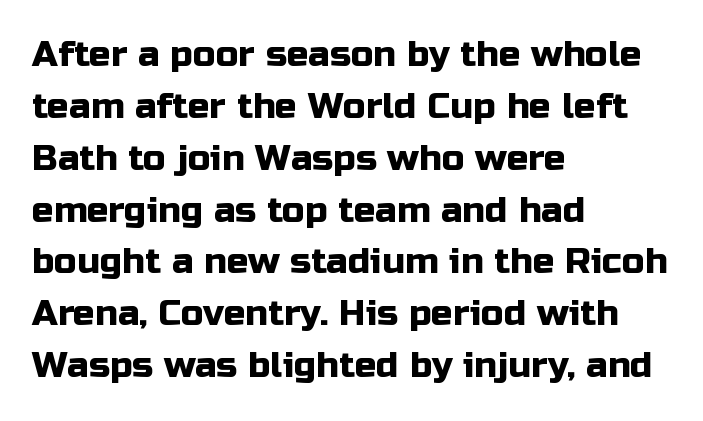
Line starts are locked; line ends wander. This is roman type, the default non-slanted kind. A typesetter would call this proportional, since set widths differ per character. The gaps between neighbouring characters are ordinary and unremarkable.
